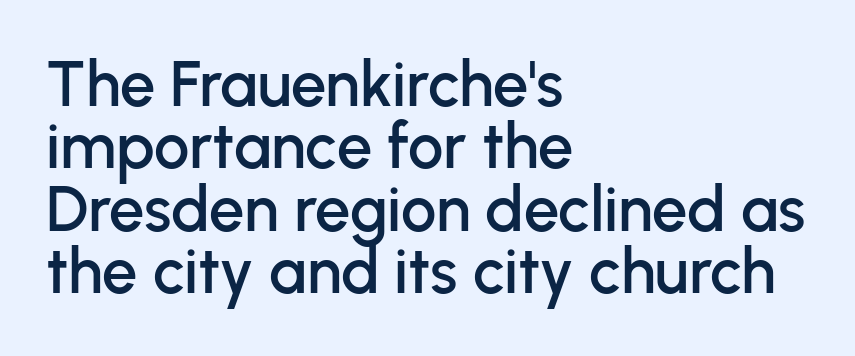
{"serif": "no", "italic": "no", "width": "normal", "stroke_contrast": "low", "x_height": "medium", "monospaced": "no", "underline": "no", "align": "left", "line_spacing": "tight", "line_spacing_ratio": 0.99, "letter_spacing": "normal", "letter_spacing_em": 0.0, "glyph_px": 63}
